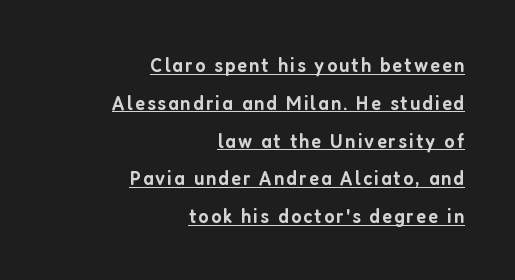
The image shows 21 px text type, upright; set right-aligned, line spacing 1.8x, underlined.
